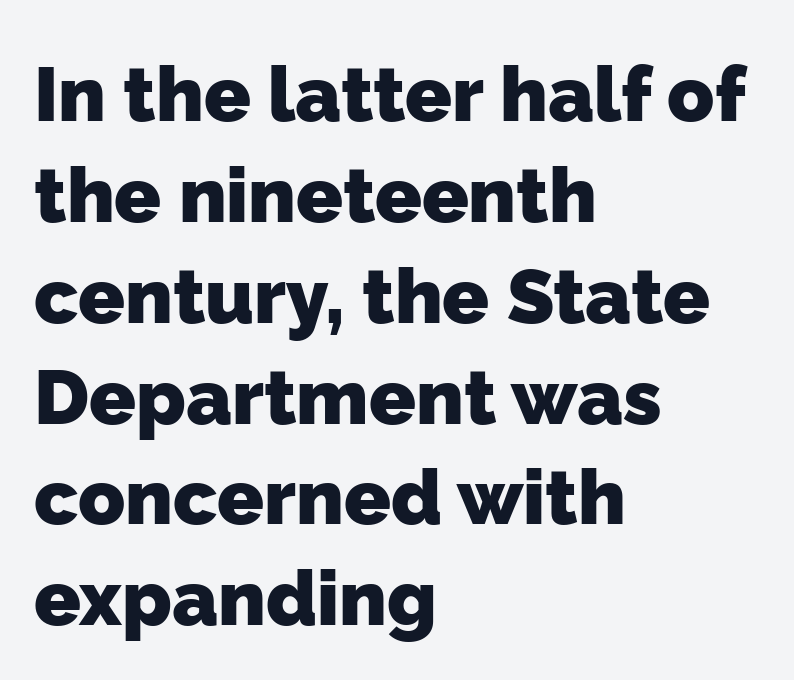
The image shows 77 px heavy sans-serif type; set left-aligned, normal line spacing (1.31x), normal letter spacing, not underlined; low stroke contrast and a medium x-height.
